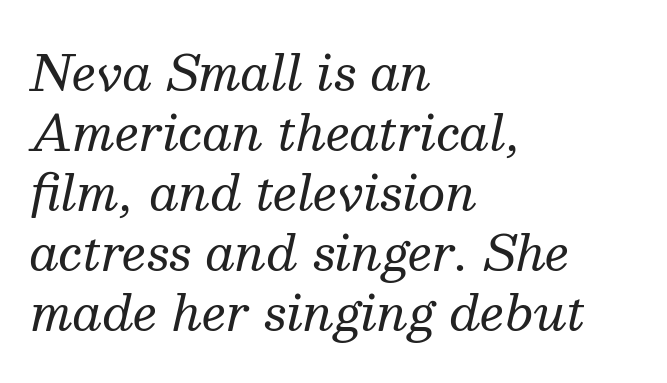
The image shows 48 px regular-weight serif type, italic (leaning right); set left-aligned, normal line spacing (1.25x), normal letter spacing, not underlined; medium stroke contrast and a medium x-height.
